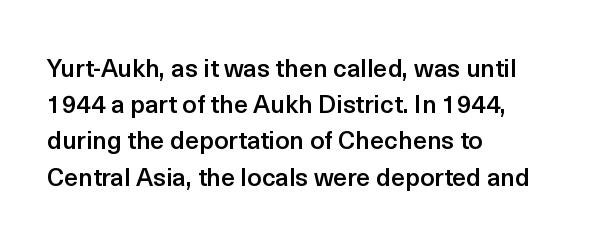
{"italic": "no", "bold": "semi", "underline": "no", "align": "left", "line_spacing": "normal", "line_spacing_ratio": 1.45, "letter_spacing": "normal", "letter_spacing_em": 0.0, "glyph_px": 25}
